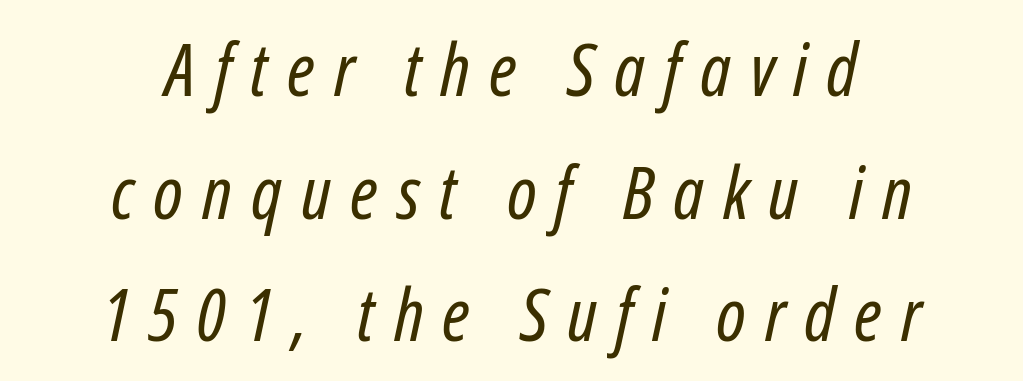
Stems and bowls with no extra thickness — not bold. The paragraph shown floats in the horizontal middle. The rows are spaced the way most documents space them. Here the designer chose a conventional face with non-uniform glyph widths.
